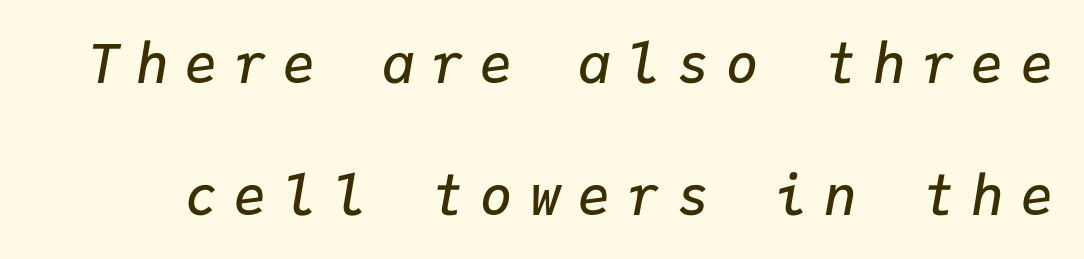
{"italic": "yes", "lean": "right", "slant_degrees": 9, "bold": "semi", "weight": "semibold", "width": "normal", "stroke_contrast": "low", "x_height": "medium", "monospaced": "yes", "underline": "no", "line_spacing": "loose", "line_spacing_ratio": 2.44, "letter_spacing": "wide", "letter_spacing_em": 0.31, "glyph_px": 54}
